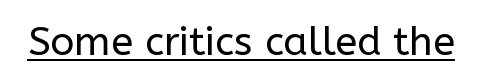
The image shows 40 px regular-weight sans-serif type, upright; set normal letter spacing, underlined; low stroke contrast and a medium x-height.
